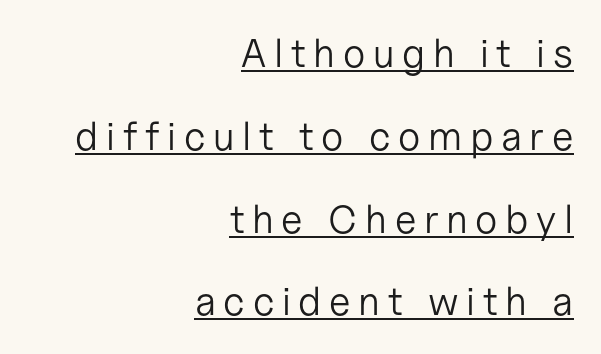
Q: Is the text bold? A: No.
Q: Is the text italic (slanted)? A: No, it is upright.
Q: Is the typeface a serif or a sans-serif typeface? A: Sans-serif.
Q: Is the text underlined? A: Yes.
Q: How is the paragraph aligned? A: Right-aligned.
Q: Is the spacing between lines tight, normal or loose? A: Loose.
Q: Width (condensed, normal, or wide)? A: Normal.
Q: Stroke contrast? A: Low.
Q: x-height? A: Medium.
Q: Monospaced? A: No.
